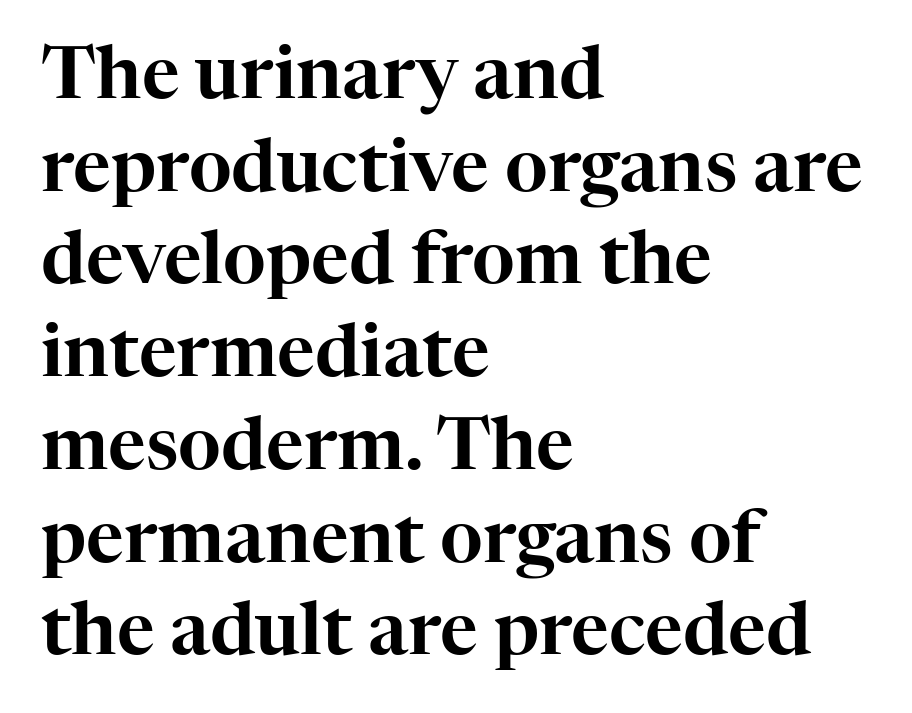
Q: Is the text italic (slanted)? A: No, it is upright.
Q: Is the typeface a serif or a sans-serif typeface? A: Serif.
Q: Is the text underlined? A: No.
Q: How is the paragraph aligned? A: Left-aligned.
Q: Is the spacing between letters normal or unusually wide? A: Normal.
Q: Is the spacing between lines tight, normal or loose? A: Normal.
Q: Width (condensed, normal, or wide)? A: Normal.
Q: Stroke contrast? A: High.
Q: x-height? A: Medium.
Q: Monospaced? A: No.
